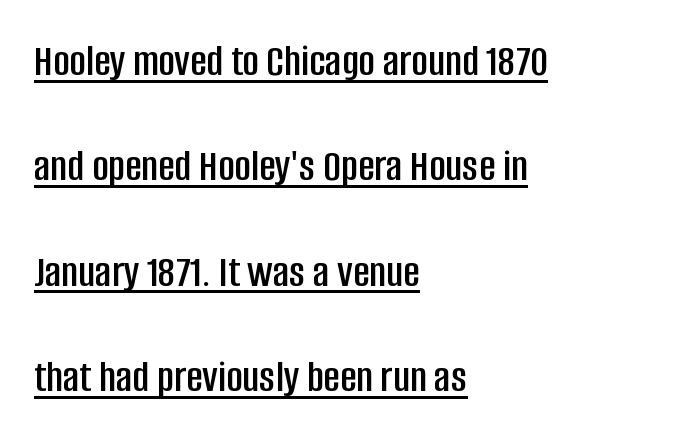
The image shows 45 px condensed sans-serif type, upright; set left-aligned, loose line spacing (2.34x), normal letter spacing, underlined; low stroke contrast and a large x-height.
